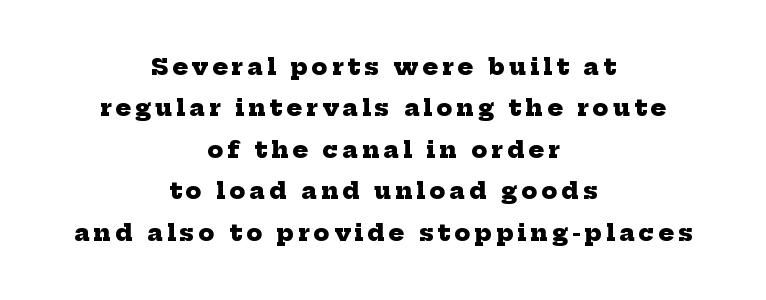
Q: Is the text bold? A: Yes.
Q: Is the text underlined? A: No.
Q: How is the paragraph aligned? A: Centered.
